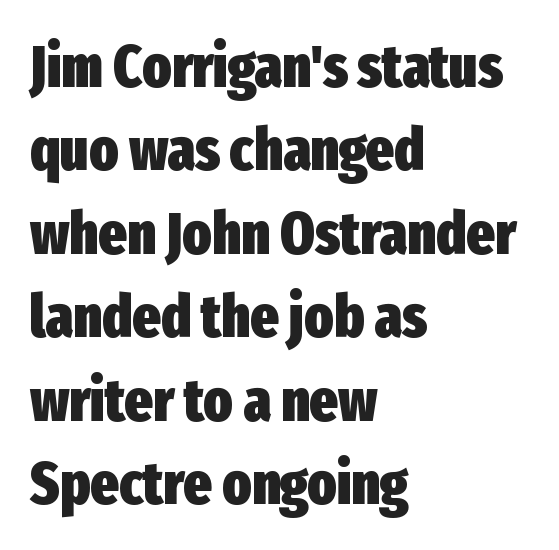
Do the letters lean? They stand straight. Only glyphs here, with clear space below each row. What weight is shown? A full bold with thick strokes. Looks like regular typesetting: each glyph gets only the width it needs. Does the copy run flush right? No — it runs flush left.
